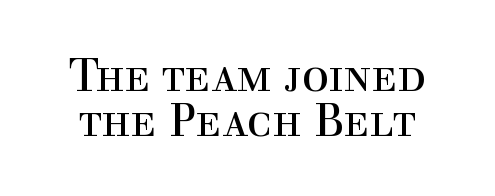
{"serif": "yes", "italic": "no", "bold": "no", "weight": "regular", "width": "normal", "x_height": "medium", "monospaced": "no", "underline": "no", "line_spacing": "tight", "line_spacing_ratio": 0.99, "letter_spacing": "normal", "letter_spacing_em": 0.0, "glyph_px": 45}
